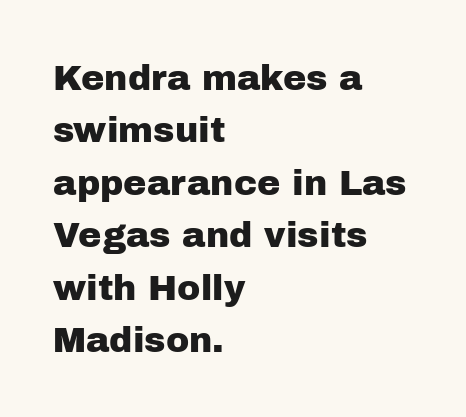
Nothing sits at the stroke ends, so this counts as sans-serif. This rendering features lettering with no underline. Nope, not italic — everything's standing straight. Compared with typical body copy, the letter spacing here is the same. A typesetter would call this leading conventional body-copy spacing. You could not count columns in this text — the font is proportionally spaced.
